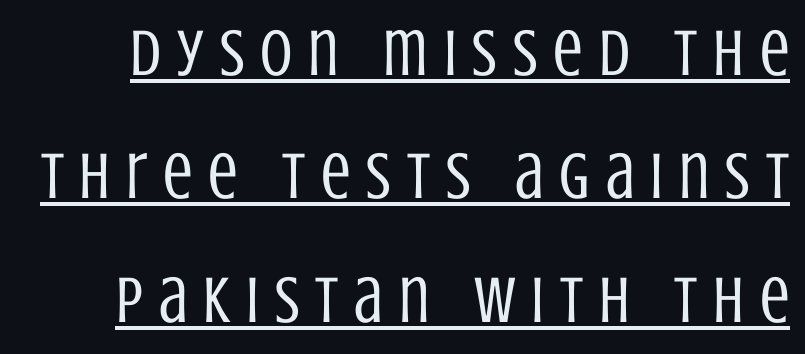
A typesetter would call this heavily tracked-out type. This sample uses a sans-serif face. This sample has the flowing, uneven cadence of proportional lettering. The font sits on the lighter half of the weight spectrum, regular included.
